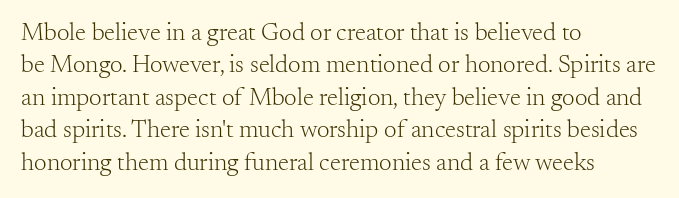
The words here are not underlined. Whoever set this chose a conventional vertical rhythm. Honestly, the letter spacing is just normal — you wouldn't notice it. Tall strokes in this sample are plumb rather than angled. Compared with a centered layout, this one pins lines to the left instead. The weight tops out at a normal text grade.
